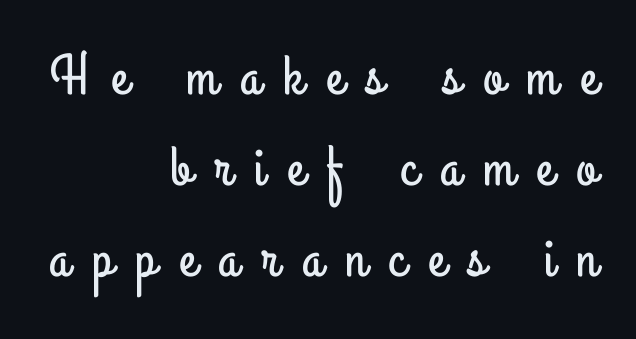
{"serif": "no", "italic": "no", "width": "condensed", "stroke_contrast": "low", "x_height": "small", "monospaced": "no", "underline": "no", "align": "right", "line_spacing": "normal", "line_spacing_ratio": 1.6, "letter_spacing": "wide", "letter_spacing_em": 0.4, "glyph_px": 57}
